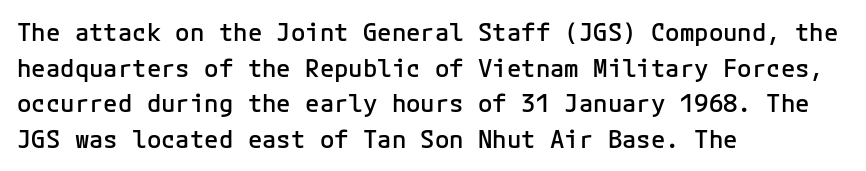
The image shows 24 px text type, upright; set left-aligned, normal line spacing (1.48x), normal letter spacing, not underlined.
